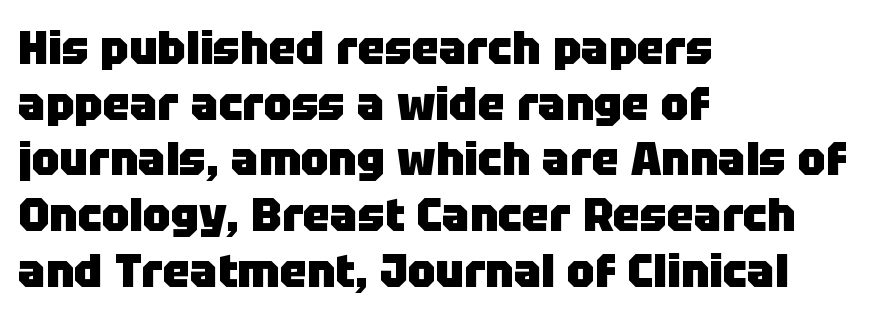
{"serif": "no", "italic": "no", "bold": "yes", "weight": "heavy", "width": "normal", "stroke_contrast": "low", "x_height": "large", "monospaced": "no", "underline": "no", "align": "left", "line_spacing_ratio": 1.21, "letter_spacing": "normal", "letter_spacing_em": 0.0, "glyph_px": 46}
